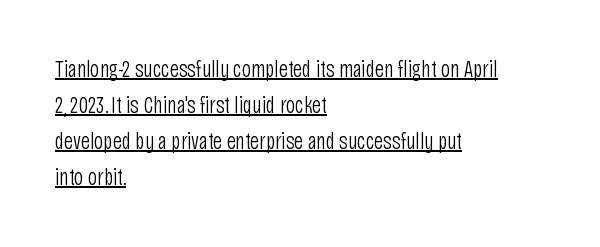
The image shows 23 px text type, upright; set left-aligned, normal line spacing (1.56x), normal letter spacing, underlined.
